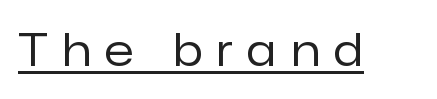
{"serif": "no", "italic": "no", "bold": "no", "weight": "regular", "width": "normal", "stroke_contrast": "low", "x_height": "medium", "monospaced": "no", "underline": "yes", "letter_spacing": "wide", "letter_spacing_em": 0.33, "glyph_px": 44}
